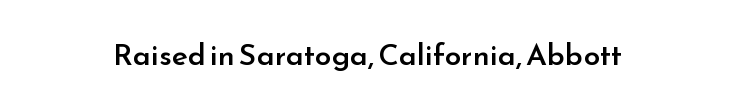
Q: Is the text bold? A: Semi-bold.
Q: Is the text italic (slanted)? A: No, it is upright.
Q: Is the typeface a serif or a sans-serif typeface? A: Sans-serif.
Q: Is the text underlined? A: No.
Q: Is the spacing between letters normal or unusually wide? A: Normal.
Q: Width (condensed, normal, or wide)? A: Normal.
Q: Stroke contrast? A: Low.
Q: x-height? A: Small.
Q: Monospaced? A: No.
